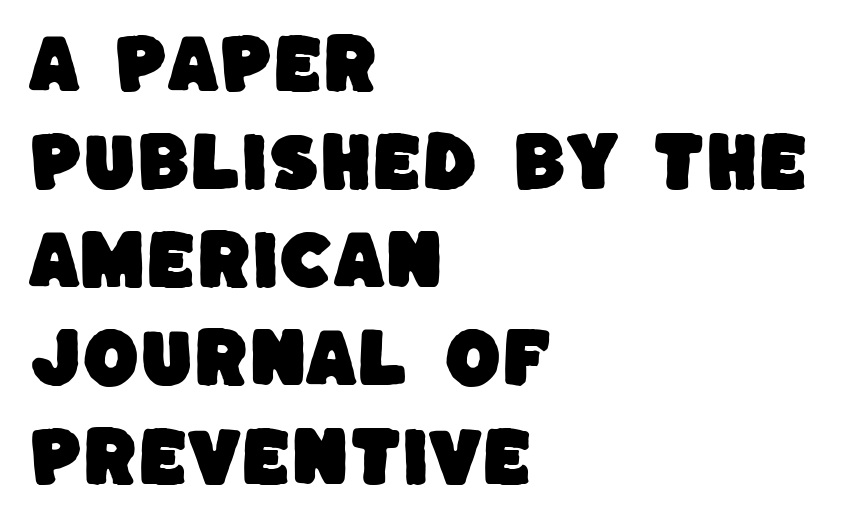
The image shows 65 px sans-serif type; set left-aligned, normal line spacing (1.51x), normal letter spacing, not underlined; low stroke contrast and a large x-height.
